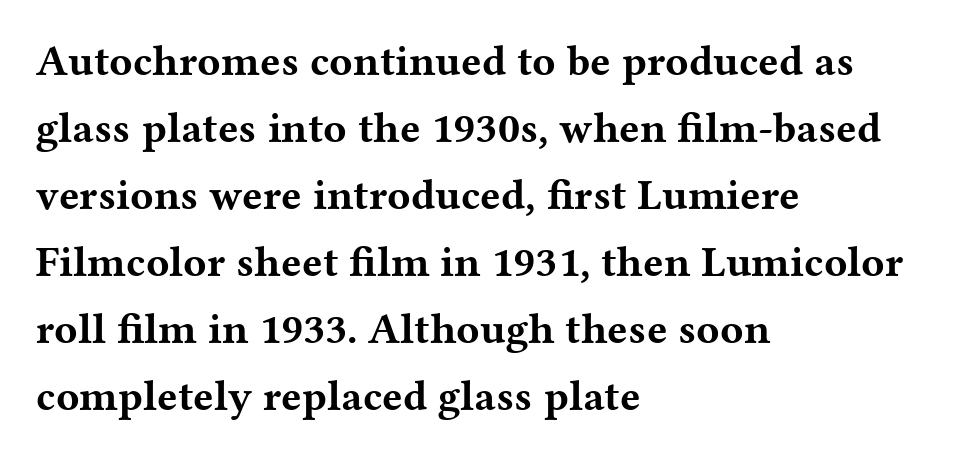
Q: Is the text bold? A: Yes.
Q: Is the text italic (slanted)? A: No, it is upright.
Q: Is the typeface a serif or a sans-serif typeface? A: Serif.
Q: Is the text underlined? A: No.
Q: How is the paragraph aligned? A: Left-aligned.
Q: Is the spacing between letters normal or unusually wide? A: Normal.
Q: Is the spacing between lines tight, normal or loose? A: Normal.
Q: Width (condensed, normal, or wide)? A: Wide.
Q: Stroke contrast? A: Medium.
Q: x-height? A: Medium.
Q: Monospaced? A: No.
